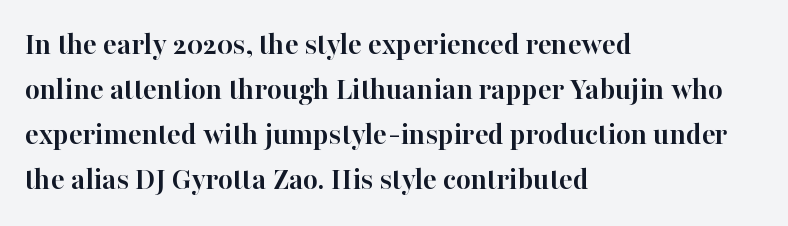
{"serif": "yes", "italic": "no", "bold": "yes", "weight": "semibold", "width": "normal", "stroke_contrast": "high", "x_height": "medium", "monospaced": "no", "underline": "no", "align": "left", "line_spacing": "normal", "line_spacing_ratio": 1.41, "letter_spacing": "normal", "letter_spacing_em": 0.0, "glyph_px": 32}
